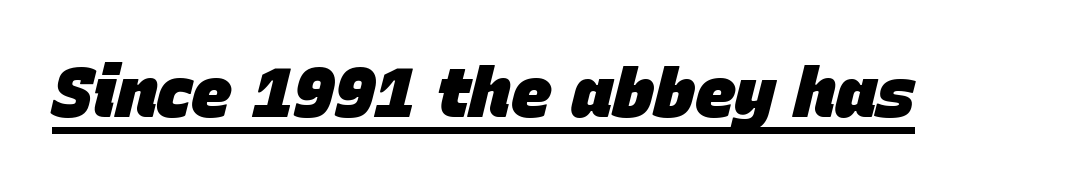
{"italic": "yes", "lean": "right", "slant_degrees": 15, "bold": "yes", "weight": "heavy", "width": "normal", "stroke_contrast": "low", "x_height": "large", "monospaced": "no", "underline": "yes", "letter_spacing": "normal", "letter_spacing_em": 0.0, "glyph_px": 68}
